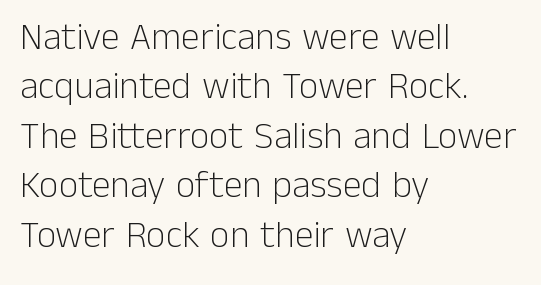
The image shows 38 px light sans-serif type, upright; set left-aligned, normal line spacing (1.3x), normal letter spacing, not underlined; low stroke contrast and a medium x-height.
